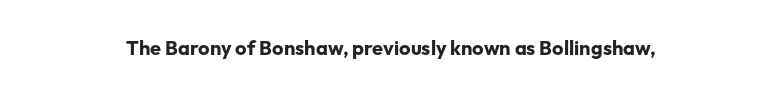
It's the straight-up-and-down kind of type. In CSS terms this would be text-align: center. Beneath every word, the page is bare. The letterforms sit shoulder to shoulder at normal distance.
